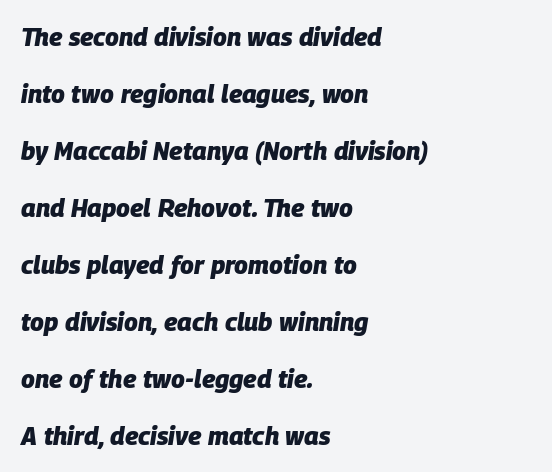
Compared with ordinary roman type, these characters are visibly tilted. Beneath every word, the page is bare. What stands out about the letter spacing? Nothing — it is the standard amount. A dark, heavy texture on the line: the type is bold. Successive baselines arrive slowly, with a big drop between each. Caption: multi-line text, flush left, ragged right.
